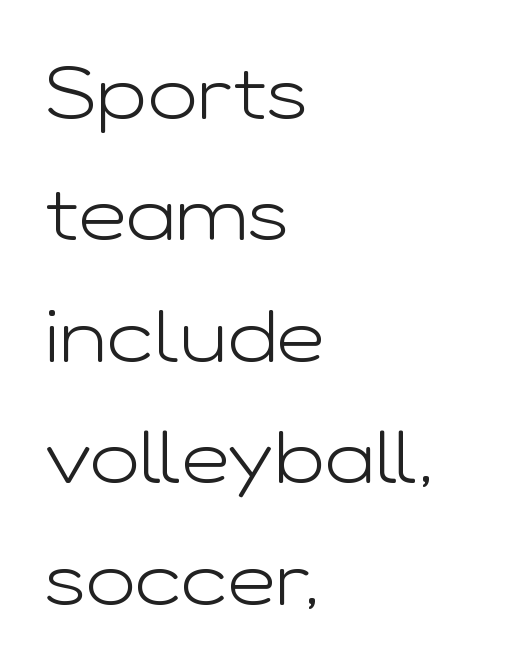
{"serif": "no", "italic": "no", "bold": "no", "weight": "light", "width": "wide", "stroke_contrast": "low", "x_height": "medium", "monospaced": "no", "underline": "no", "align": "left", "line_spacing": "normal", "line_spacing_ratio": 1.62, "letter_spacing": "normal", "letter_spacing_em": 0.0, "glyph_px": 75}
